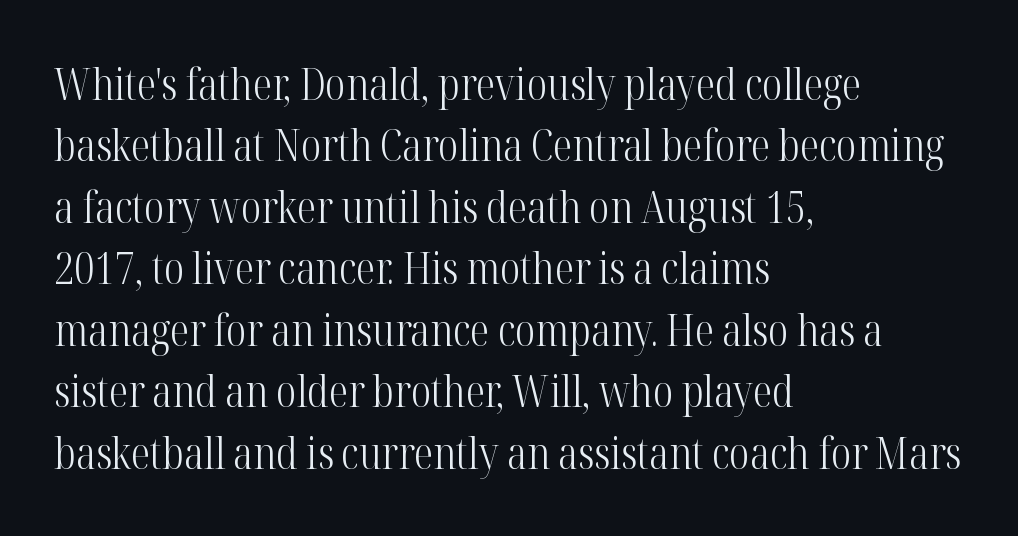
The image shows 43 px light, condensed serif type, upright; set left-aligned, normal line spacing (1.43x), normal letter spacing, not underlined; high stroke contrast and a medium x-height.
